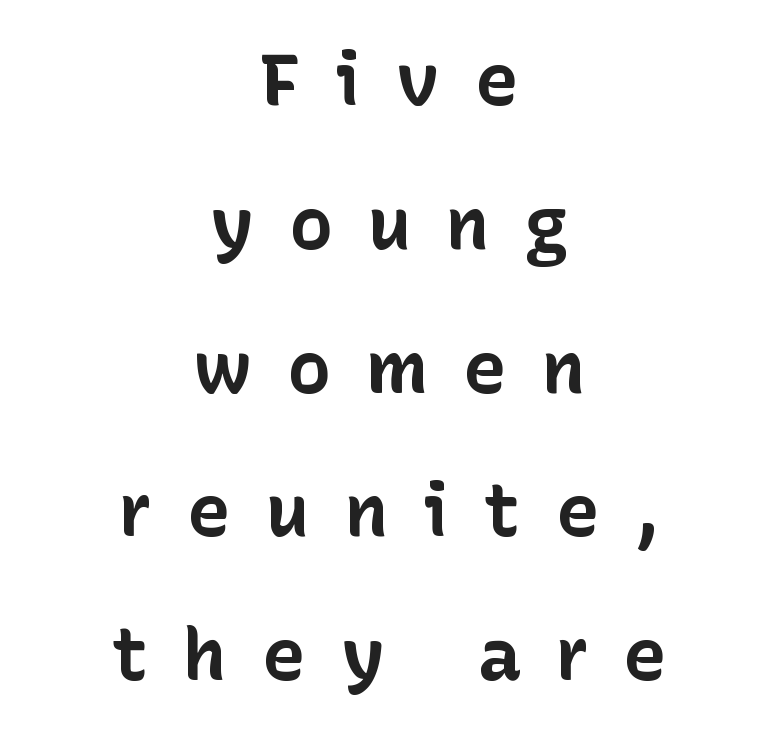
The image shows 73 px bold sans-serif type, upright; set centered, loose line spacing (1.97x), unusually wide letter spacing (+0.48 em), not underlined; low stroke contrast and a medium x-height.
